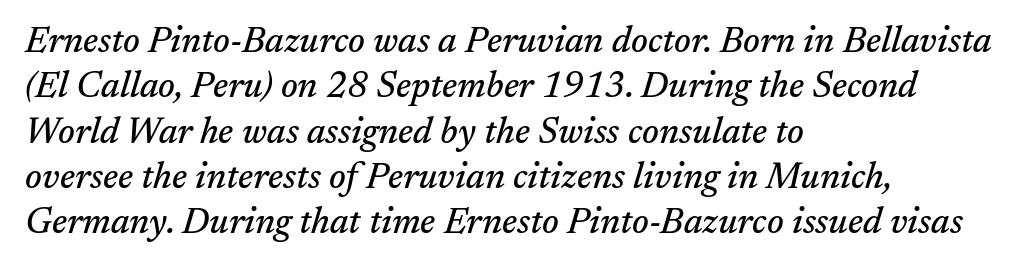
The image shows 36 px serif type, italic (leaning right); set left-aligned, normal line spacing (1.26x), normal letter spacing, not underlined; medium stroke contrast and a medium x-height.
